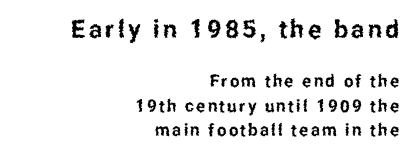
Q: Is the text italic (slanted)? A: No, it is upright.
Q: Is the text underlined? A: No.
Q: How is the paragraph aligned? A: Right-aligned.
Q: Is the spacing between lines tight, normal or loose? A: Normal.
Q: Which block of text is set in a larger size, the first (top) or the second (bottom)? A: The first (top) one.
